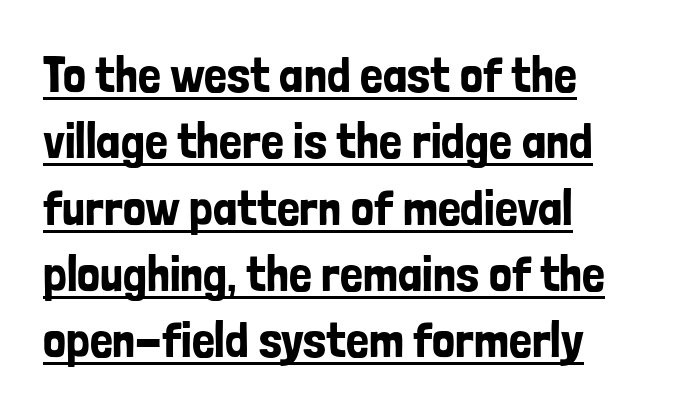
The image shows 51 px condensed sans-serif type, upright; set normal line spacing (1.3x), normal letter spacing, underlined; low stroke contrast and a medium x-height.
